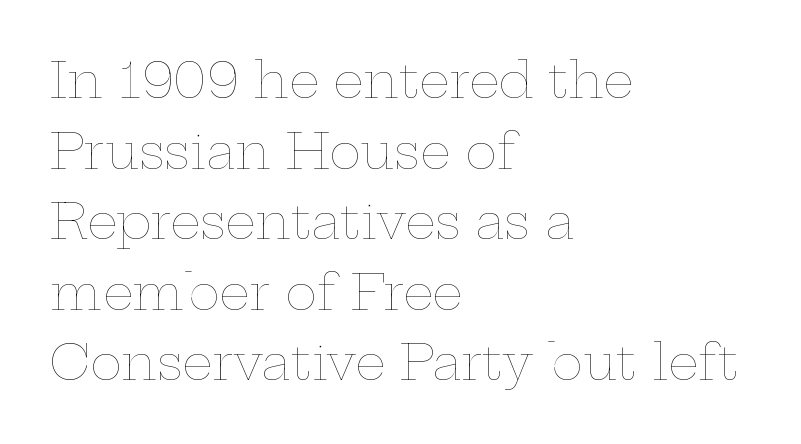
The image shows 48 px thin, wide type, upright; set left-aligned, normal line spacing (1.47x), normal letter spacing, not underlined; low stroke contrast and a medium x-height.
